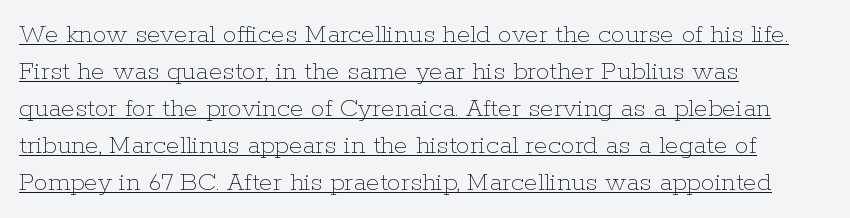
Compared with a centered layout, this one pins lines to the left instead. Designer's note — italics off, roman on. There is no visible air inserted between adjacent glyphs. Normally led — the rows are evenly, conventionally spaced.
